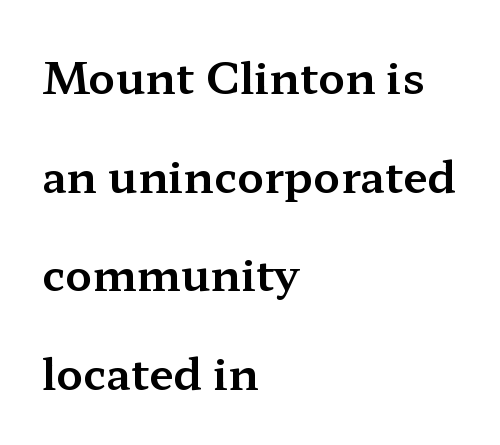
If you drew a ruler down the left edge, every line would touch it. Think of a printed novel: that variable character pitch is what you see here. The letters sit at their default tracking, neither squeezed nor spread. Descender tails drop into unmarked territory. Airy leading.
